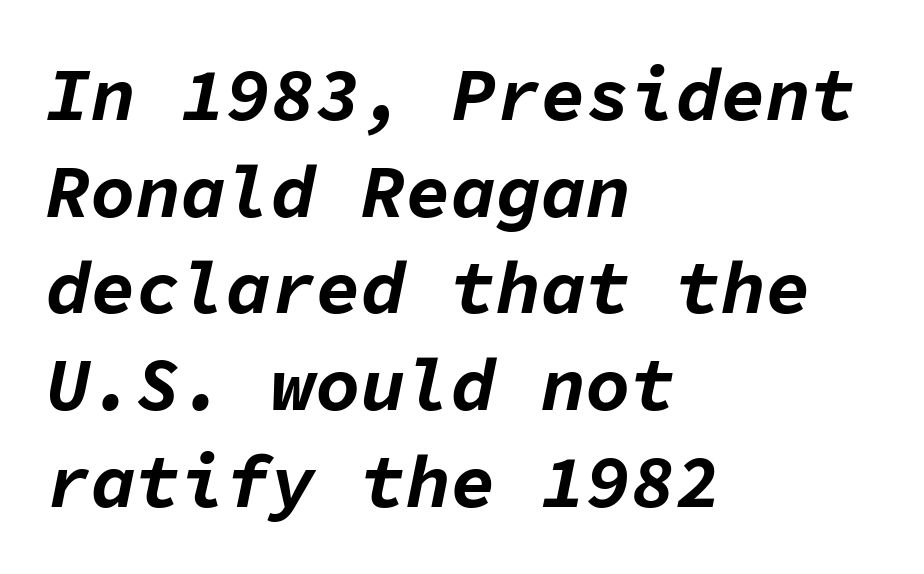
The image shows 75 px bold type, italic (leaning right), monospaced; set left-aligned, normal line spacing (1.29x), normal letter spacing, not underlined; low stroke contrast and a medium x-height.
